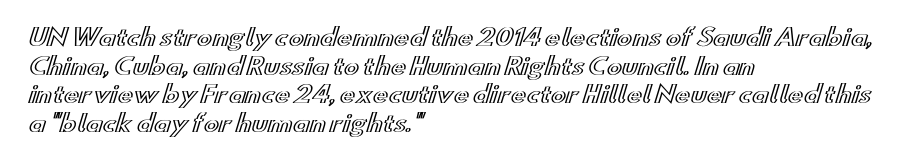
{"underline": "no", "align": "left", "line_spacing": "normal", "line_spacing_ratio": 1.25, "letter_spacing": "normal", "letter_spacing_em": 0.0, "glyph_px": 23}
